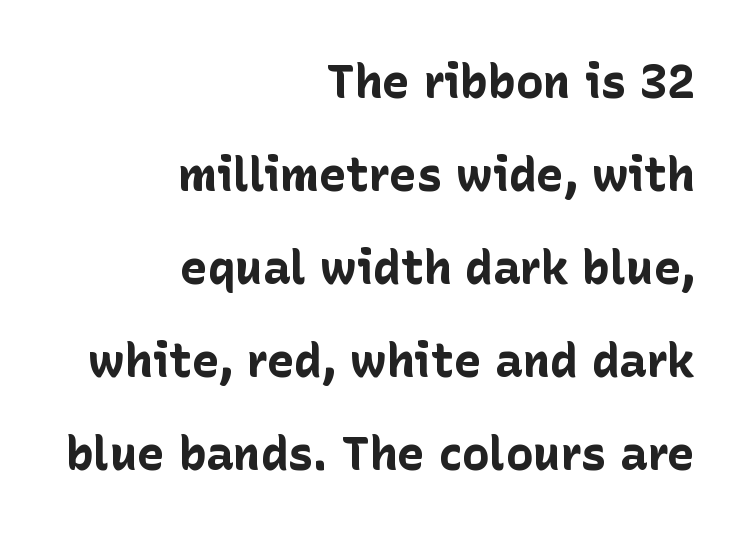
The image shows 46 px bold sans-serif type, upright; set right-aligned, loose line spacing (2.02x), normal letter spacing, not underlined; low stroke contrast and a medium x-height.
